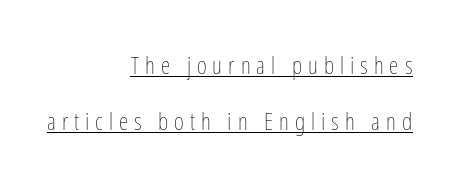
The image shows 24 px text type, upright; set right-aligned, loose line spacing (2.32x), unusually wide letter spacing (+0.25 em), underlined.
